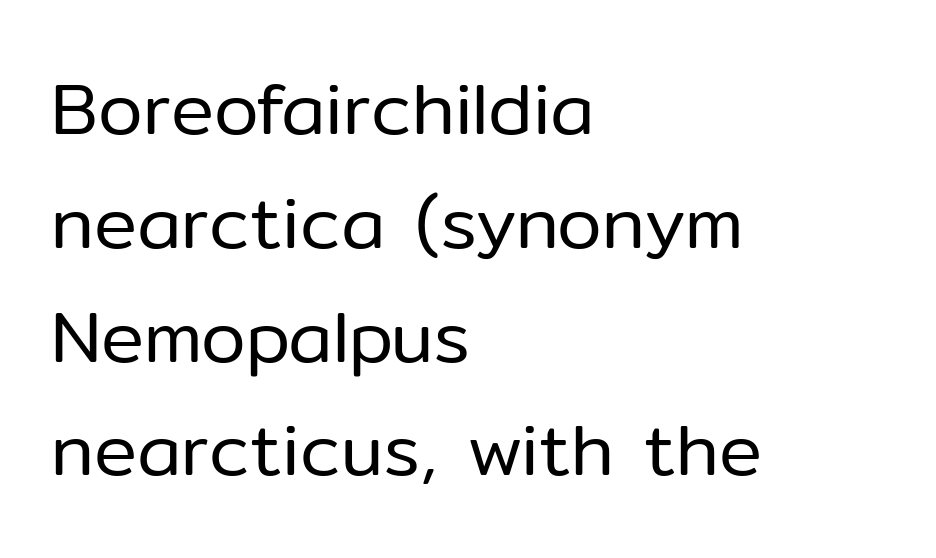
The image shows 72 px regular-weight sans-serif type, upright; set left-aligned, normal line spacing (1.58x), normal letter spacing, not underlined; low stroke contrast and a medium x-height.
